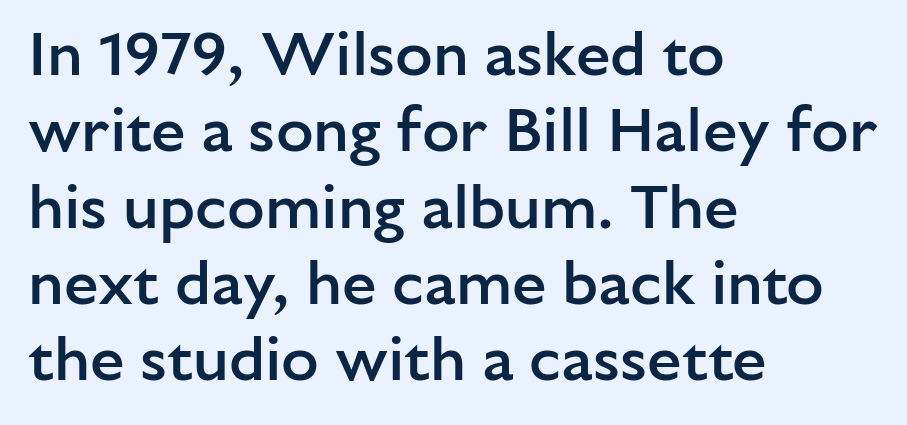
{"serif": "no", "italic": "no", "bold": "semi", "weight": "semibold", "width": "normal", "stroke_contrast": "low", "x_height": "medium", "monospaced": "no", "underline": "no", "align": "left", "line_spacing_ratio": 1.23, "letter_spacing": "normal", "letter_spacing_em": 0.0, "glyph_px": 62}
